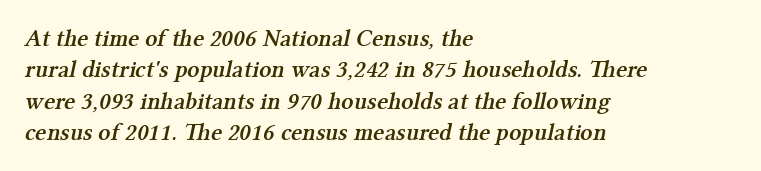
Q: Is the text bold? A: Semi-bold.
Q: Is the text underlined? A: No.
Q: How is the paragraph aligned? A: Left-aligned.
Q: Is the spacing between letters normal or unusually wide? A: Normal.
Q: Is the spacing between lines tight, normal or loose? A: Normal.
